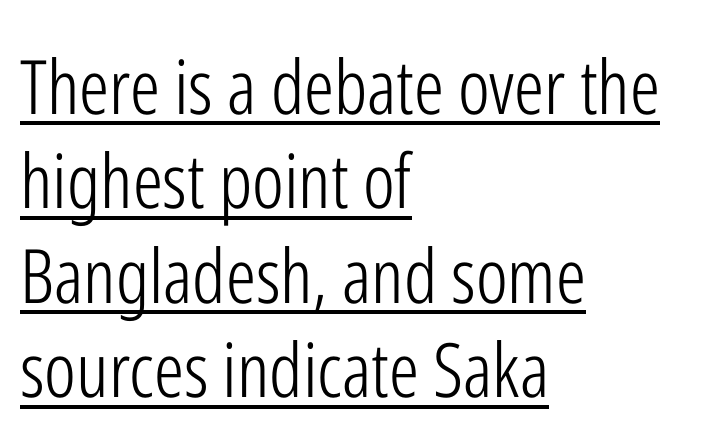
The image shows 75 px light, condensed sans-serif type, upright; set left-aligned, normal line spacing (1.26x), normal letter spacing, underlined; low stroke contrast and a medium x-height.
